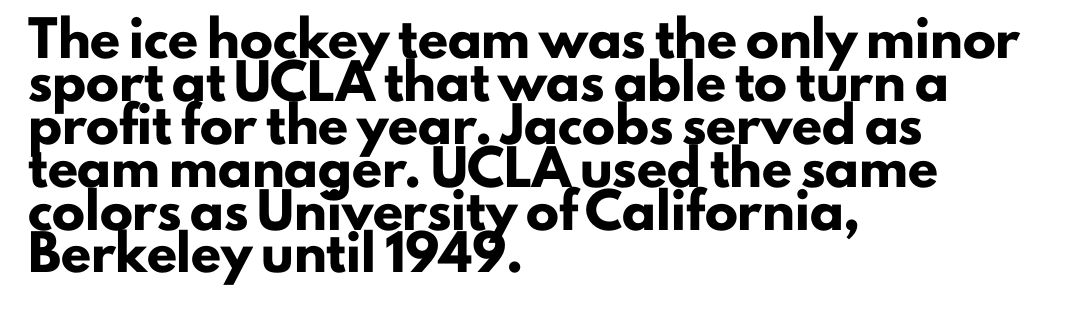
{"serif": "no", "italic": "no", "bold": "yes", "weight": "heavy", "width": "normal", "stroke_contrast": "low", "x_height": "small", "monospaced": "no", "underline": "no", "align": "left", "line_spacing": "normal", "line_spacing_ratio": 1.3, "letter_spacing": "normal", "letter_spacing_em": 0.0, "glyph_px": 33}
